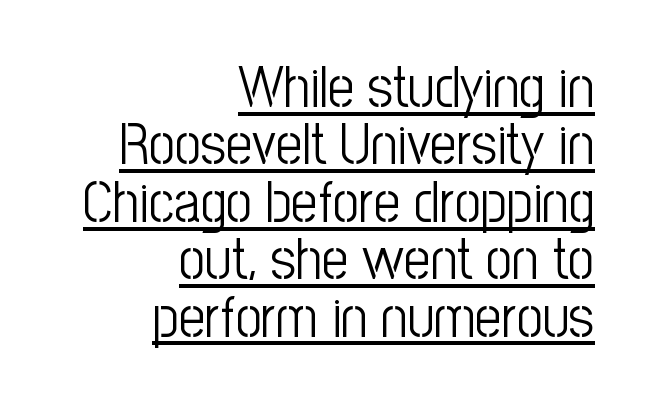
Students, observe the line beneath the letters — that is underlining. Students, note that the glyphs here touch the page at normal intervals. Think of a printed novel: that variable character pitch is what you see here. Is there any slant? The stems are plumb. Type style note: lacks serifs.
